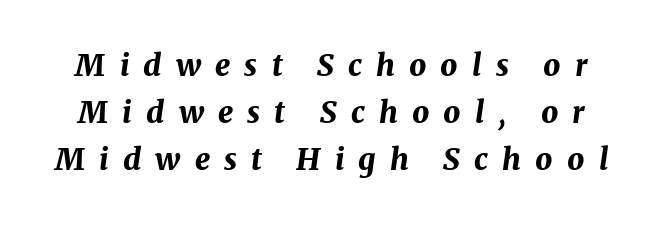
These lines carry a lot of weight — the face is fully bold. Regular leading. The baseline area is clear. Style check: oblique. Compared with typical body copy, the letter spacing here is much looser. Character widths vary here, with narrow letters taking less room than wide ones.
